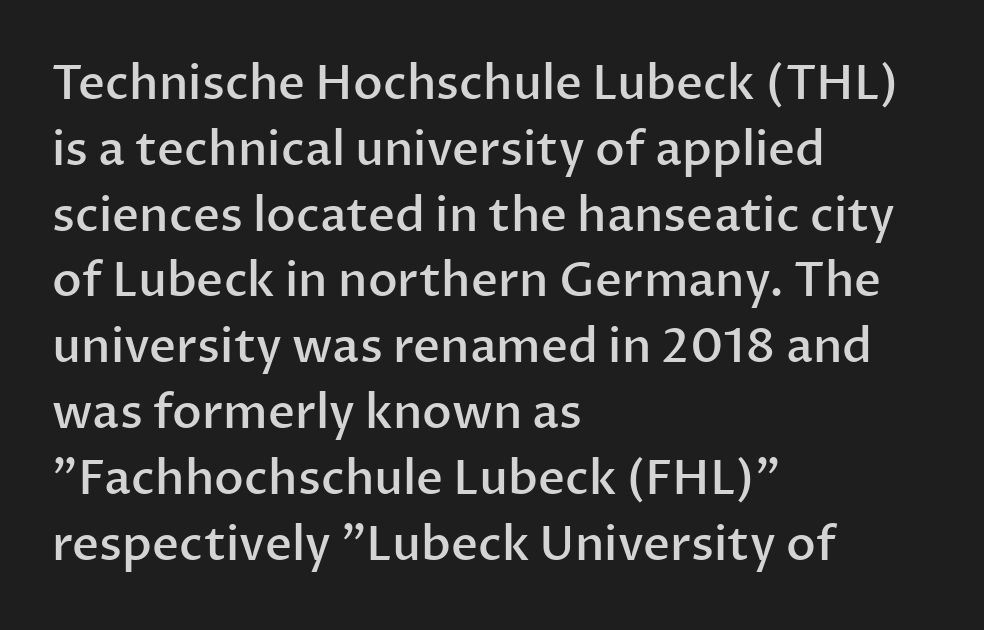
{"serif": "no", "italic": "no", "bold": "semi", "weight": "semibold", "width": "normal", "stroke_contrast": "low", "x_height": "medium", "monospaced": "no", "underline": "no", "align": "left", "line_spacing": "normal", "line_spacing_ratio": 1.4, "letter_spacing": "normal", "letter_spacing_em": 0.0, "glyph_px": 47}
